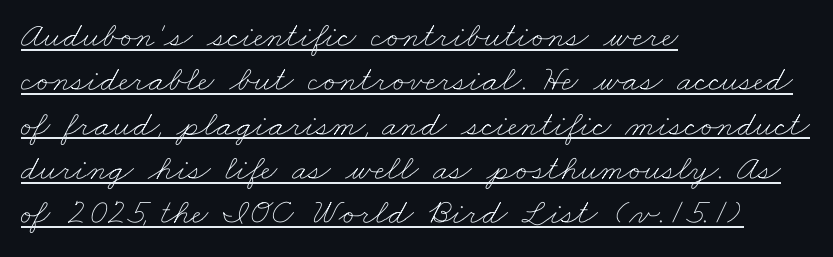
Q: Is the text bold? A: No.
Q: Is the text underlined? A: Yes.
Q: How is the paragraph aligned? A: Left-aligned.
Q: Is the spacing between letters normal or unusually wide? A: Normal.
Q: Width (condensed, normal, or wide)? A: Wide.
Q: Stroke contrast? A: Low.
Q: x-height? A: Small.
Q: Monospaced? A: No.
